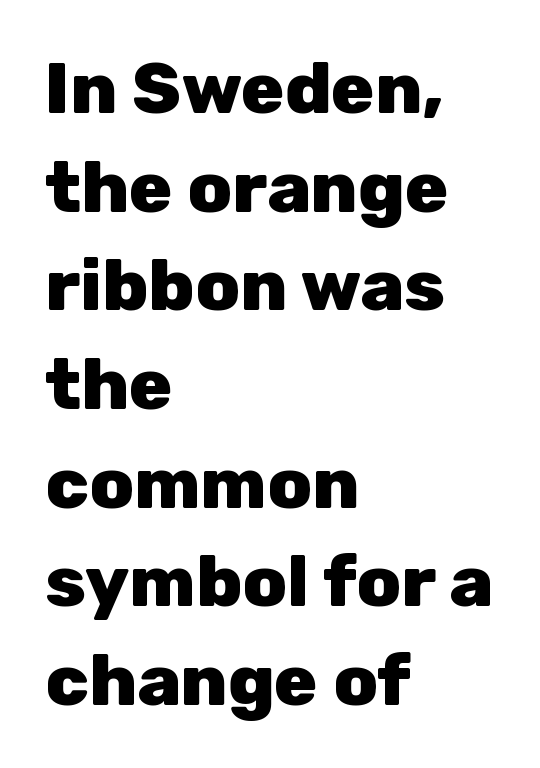
Q: Is the text bold? A: Yes.
Q: Is the text italic (slanted)? A: No, it is upright.
Q: Is the typeface a serif or a sans-serif typeface? A: Sans-serif.
Q: Is the text underlined? A: No.
Q: How is the paragraph aligned? A: Left-aligned.
Q: Is the spacing between letters normal or unusually wide? A: Normal.
Q: Is the spacing between lines tight, normal or loose? A: Normal.
Q: Width (condensed, normal, or wide)? A: Normal.
Q: Stroke contrast? A: Low.
Q: x-height? A: Medium.
Q: Monospaced? A: No.
